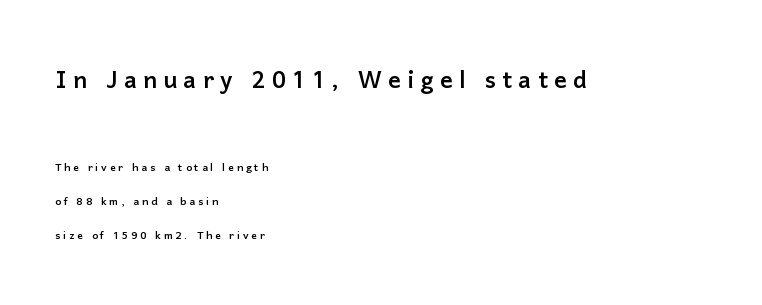
Leading is clearly above the norm, producing a sparse column. No feet cap the strokes, marking this as sans-serif type. Looks like regular typesetting: each glyph gets only the width it needs. The specimen reads as upright at a glance. Short note: letters widely spaced.
